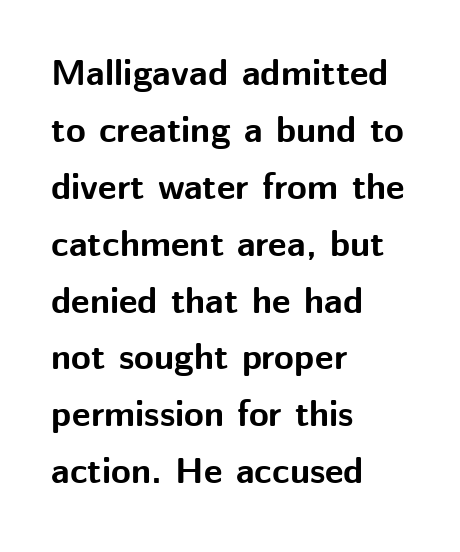
You could not count columns in this text — the font is proportionally spaced. The ragged edge is on the right, which tells us the setting is flush left. Notice how thick the strokes are: this is what a full bold looks like. Type without underlining.
